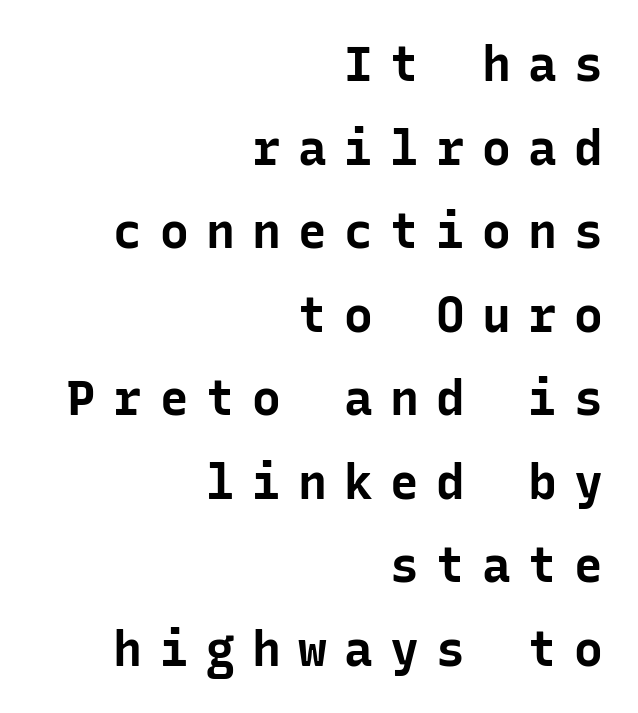
Q: Is the text bold? A: Yes.
Q: Is the text italic (slanted)? A: No, it is upright.
Q: Is the typeface a serif or a sans-serif typeface? A: Sans-serif.
Q: Is the text underlined? A: No.
Q: How is the paragraph aligned? A: Right-aligned.
Q: Is the spacing between letters normal or unusually wide? A: Unusually wide.
Q: Width (condensed, normal, or wide)? A: Normal.
Q: Stroke contrast? A: Low.
Q: x-height? A: Medium.
Q: Monospaced? A: Yes.
